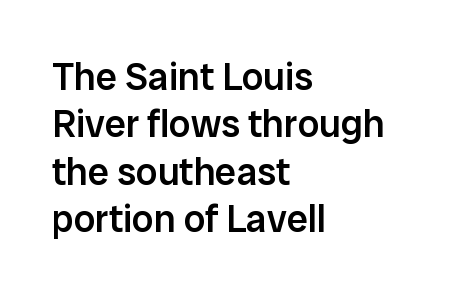
The image shows 38 px semibold sans-serif type, upright; set left-aligned, normal line spacing (1.25x), normal letter spacing, not underlined; low stroke contrast and a medium x-height.
